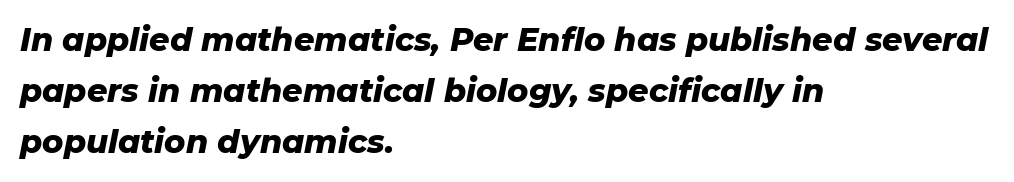
The image shows 32 px heavy type, italic (leaning right); set left-aligned, normal line spacing (1.59x), normal letter spacing, not underlined; low stroke contrast and a medium x-height.
